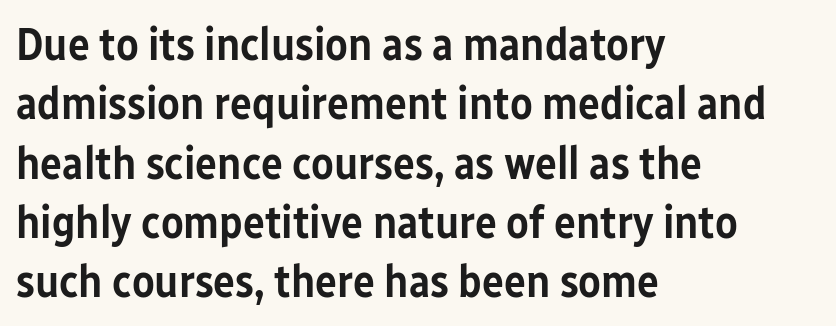
Q: Is the text bold? A: Semi-bold.
Q: Is the text italic (slanted)? A: No, it is upright.
Q: Is the typeface a serif or a sans-serif typeface? A: Sans-serif.
Q: Is the text underlined? A: No.
Q: How is the paragraph aligned? A: Left-aligned.
Q: Is the spacing between letters normal or unusually wide? A: Normal.
Q: Is the spacing between lines tight, normal or loose? A: Normal.
Q: Width (condensed, normal, or wide)? A: Condensed.
Q: Stroke contrast? A: Low.
Q: x-height? A: Medium.
Q: Monospaced? A: No.
